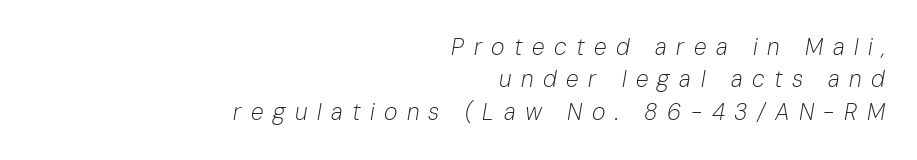
Normally led — the rows are evenly, conventionally spaced. Plain, unruled lines of type. Typeset ragged left — the right edge is the straight one. The line texture is sparse and dotted thanks to wide tracking. Heft: none added — not bold.
